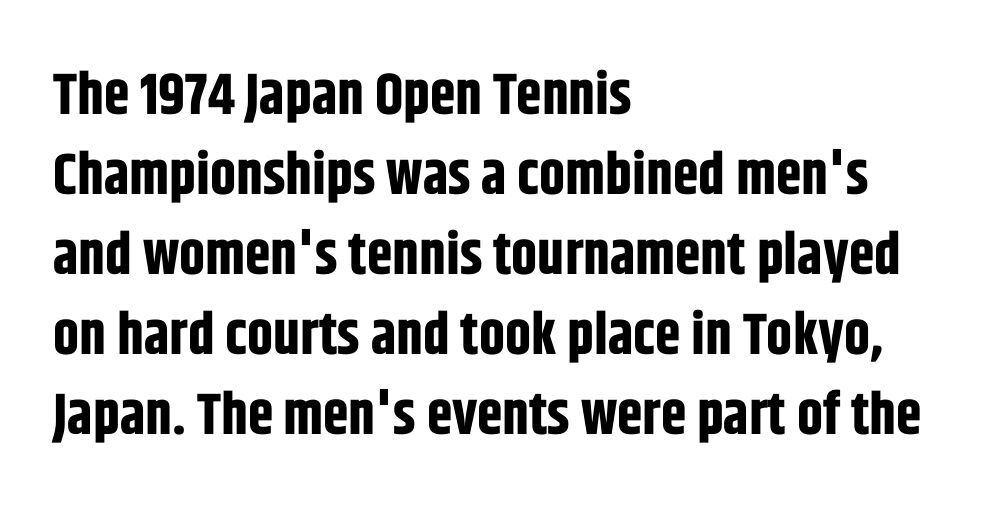
{"serif": "no", "italic": "no", "bold": "yes", "weight": "bold", "width": "condensed", "stroke_contrast": "low", "x_height": "large", "monospaced": "no", "underline": "no", "align": "left", "line_spacing": "normal", "line_spacing_ratio": 1.38, "letter_spacing": "normal", "letter_spacing_em": 0.0, "glyph_px": 58}
